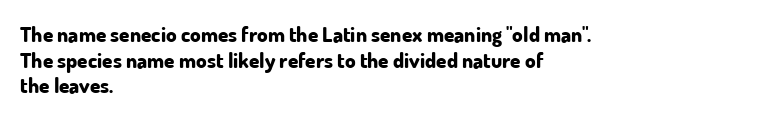
The image shows 21 px bold type, upright; set left-aligned, line spacing 1.22x, normal letter spacing, not underlined.
